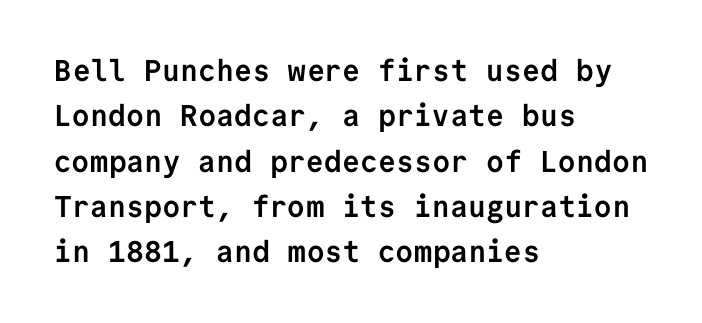
Q: Is the text bold? A: Yes.
Q: Is the text italic (slanted)? A: No, it is upright.
Q: Is the typeface a serif or a sans-serif typeface? A: Sans-serif.
Q: Is the text underlined? A: No.
Q: How is the paragraph aligned? A: Left-aligned.
Q: Is the spacing between letters normal or unusually wide? A: Normal.
Q: Is the spacing between lines tight, normal or loose? A: Normal.
Q: Width (condensed, normal, or wide)? A: Normal.
Q: Stroke contrast? A: Low.
Q: x-height? A: Medium.
Q: Monospaced? A: Yes.
